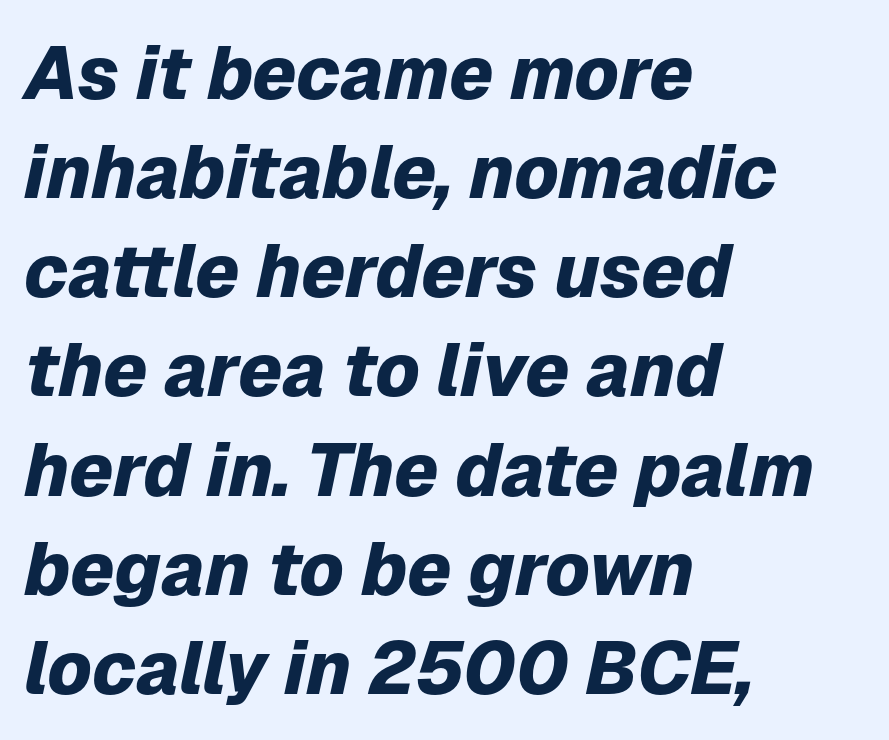
Q: Is the text bold? A: Yes.
Q: Is the text italic (slanted)? A: Yes, it leans right by about 12 degrees.
Q: Is the text underlined? A: No.
Q: How is the paragraph aligned? A: Left-aligned.
Q: Is the spacing between letters normal or unusually wide? A: Normal.
Q: Is the spacing between lines tight, normal or loose? A: Normal.
Q: Width (condensed, normal, or wide)? A: Normal.
Q: Stroke contrast? A: Low.
Q: x-height? A: Medium.
Q: Monospaced? A: No.
